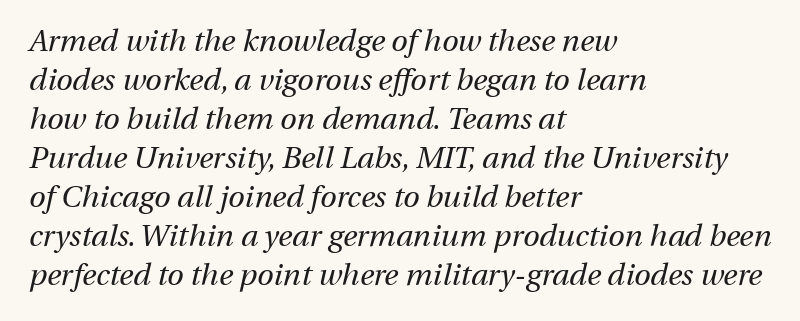
These glyphs show unthickened strokes, regular width or finer. Characters are canted at an angle relative to the baseline's perpendicular. A typesetter would call this leading conventional body-copy spacing. Is the block centered? No — it sits flush against the left margin. Think of a printed novel: that variable character pitch is what you see here. The glyphs are unaccompanied by any horizontal stroke below them.
